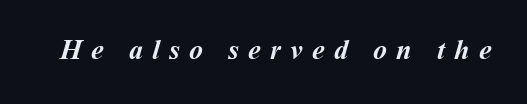
The face used here is proportionally spaced, like ordinary book or web type. Beneath every word, the page is bare. Look at the stroke-to-counter ratio: heavy, a bold. Honestly, the letter spacing is so wide it's the main thing you notice.
